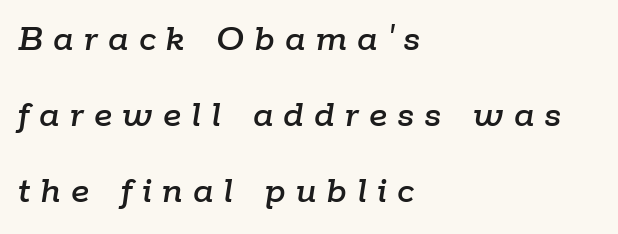
The image shows 39 px text type, italic (leaning right); set left-aligned, loose line spacing (1.95x), unusually wide letter spacing (+0.26 em), not underlined; low stroke contrast and a medium x-height.
